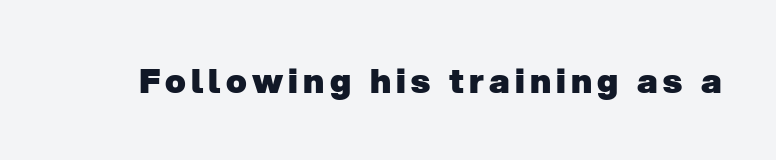
The image shows 34 px heavy sans-serif type; set not underlined; low stroke contrast and a medium x-height.
